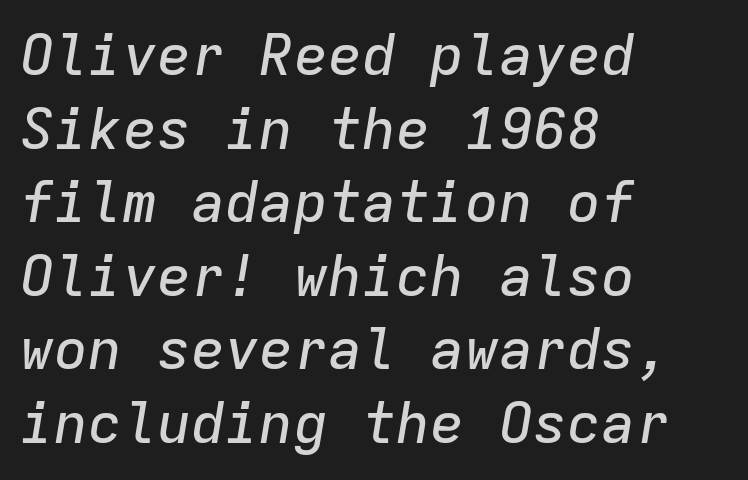
Here the designer chose a console-style face with uniform glyph widths. In terms of leading, this rendering sits right in the middle. What stands out about the letter spacing? Nothing — it is the standard amount. The lines are quadded left.
